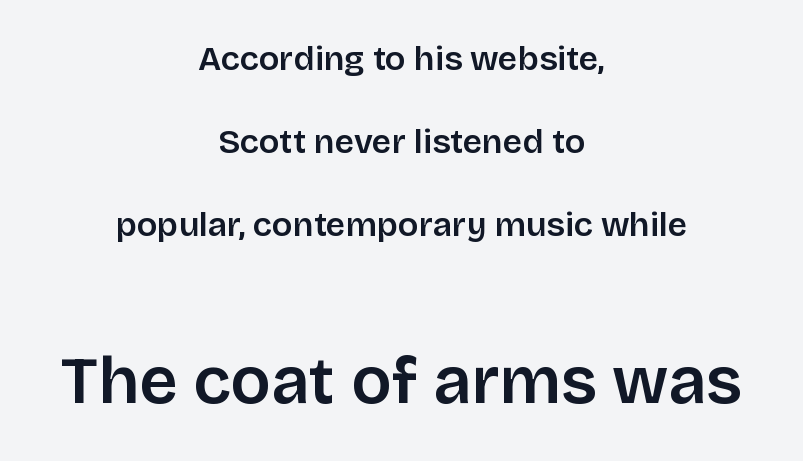
Note: no serifs on the glyphs. Unmarked baselines from the first word to the last. Top chunk: small. Bottom chunk: large. The rendering uses a large line-height, opening up the rows. Caption: multi-line text, centered on the measure. The rendering uses natural spacing where letterforms have individual widths.
